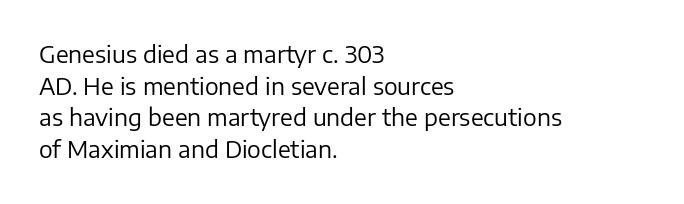
A roman cut, with each character standing at attention. Line spacing here is normal. The text block is weighted toward the left margin, trailing off unevenly rightward. Lines of text with bare space underneath. Nothing unusual about the tracking: characters are spaced as the font intends. A quiet, ordinary-to-light weight characterises the typeface.
